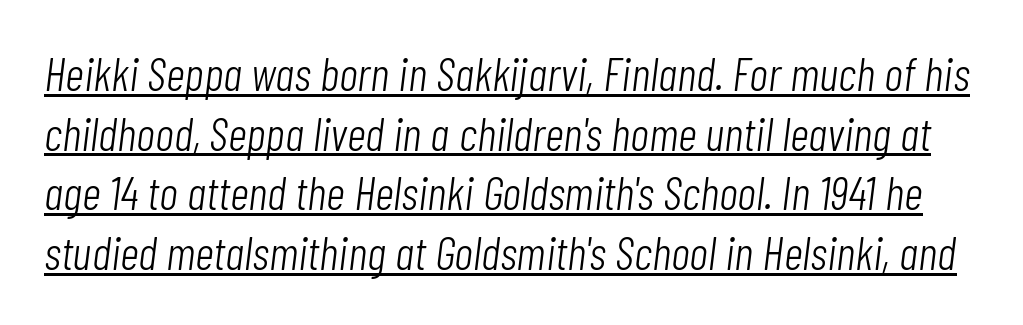
The image shows 47 px light, condensed type, italic (leaning right); set normal line spacing (1.27x), normal letter spacing, underlined; low stroke contrast and a medium x-height.
